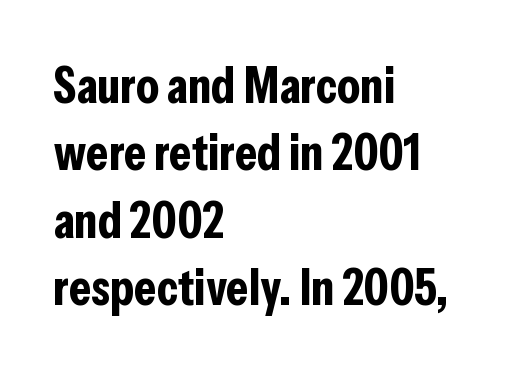
{"serif": "no", "italic": "no", "bold": "yes", "weight": "bold", "width": "condensed", "stroke_contrast": "low", "x_height": "medium", "monospaced": "no", "underline": "no", "align": "left", "line_spacing": "normal", "line_spacing_ratio": 1.32, "letter_spacing": "normal", "letter_spacing_em": 0.0, "glyph_px": 51}
